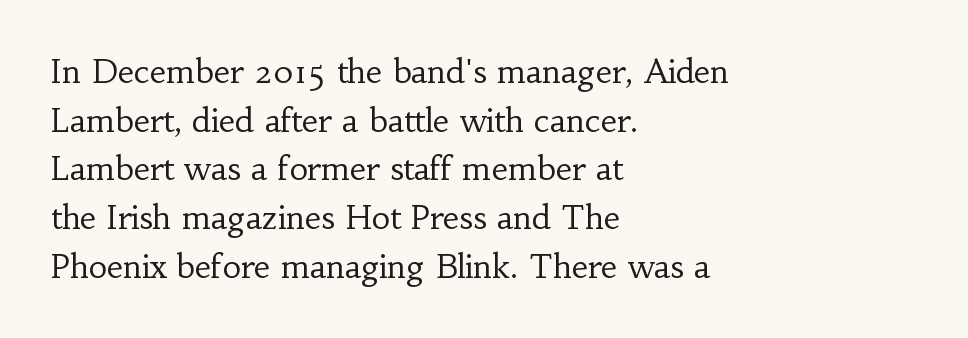
{"serif": "yes", "italic": "no", "bold": "no", "weight": "regular", "width": "normal", "stroke_contrast": "low", "x_height": "small", "monospaced": "no", "underline": "no", "align": "left", "line_spacing": "normal", "line_spacing_ratio": 1.52, "letter_spacing": "normal", "letter_spacing_em": 0.0, "glyph_px": 32}
